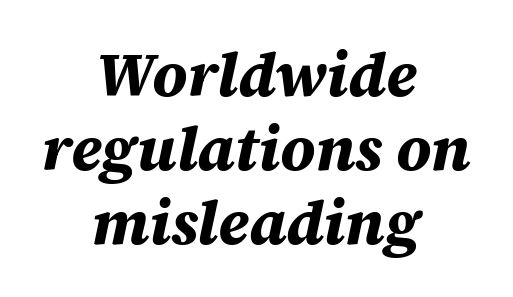
The image shows 61 px bold type, italic (leaning right); set centered, line spacing 1.21x, normal letter spacing, not underlined; medium stroke contrast and a large x-height.
